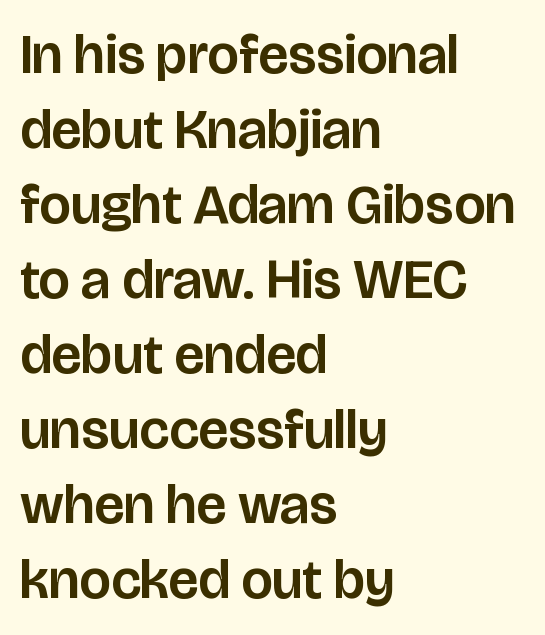
The image shows 56 px sans-serif type, upright; set left-aligned, normal line spacing (1.34x), normal letter spacing, not underlined; low stroke contrast and a large x-height.
